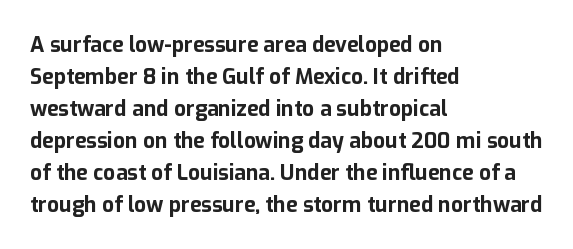
{"italic": "no", "bold": "yes", "underline": "no", "align": "left", "line_spacing": "normal", "line_spacing_ratio": 1.52, "letter_spacing": "normal", "letter_spacing_em": 0.0, "glyph_px": 21}
